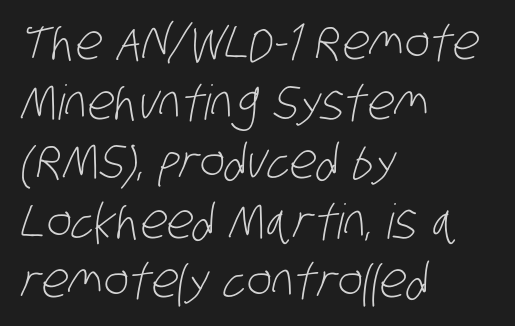
The image shows 48 px light, condensed sans-serif type; set left-aligned, line spacing 1.24x, normal letter spacing, not underlined; low stroke contrast and a large x-height.
